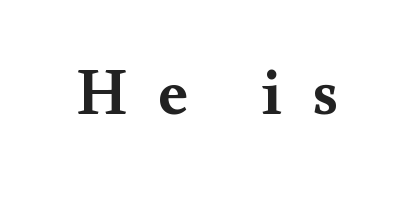
Q: Is the text bold? A: Semi-bold.
Q: Is the text italic (slanted)? A: No, it is upright.
Q: Is the typeface a serif or a sans-serif typeface? A: Serif.
Q: Is the text underlined? A: No.
Q: Is the spacing between letters normal or unusually wide? A: Unusually wide.
Q: Width (condensed, normal, or wide)? A: Wide.
Q: Stroke contrast? A: Medium.
Q: x-height? A: Small.
Q: Monospaced? A: No.
